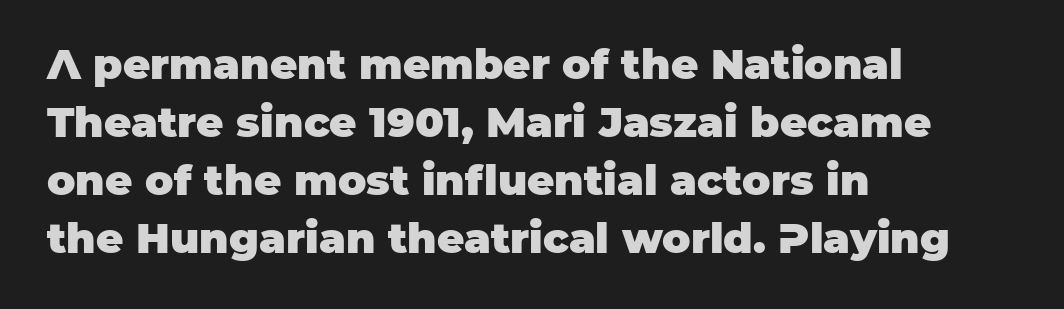
{"serif": "no", "italic": "no", "bold": "yes", "weight": "heavy", "width": "normal", "stroke_contrast": "low", "x_height": "large", "monospaced": "no", "underline": "no", "align": "left", "line_spacing": "normal", "line_spacing_ratio": 1.38, "letter_spacing": "normal", "letter_spacing_em": 0.0, "glyph_px": 42}
